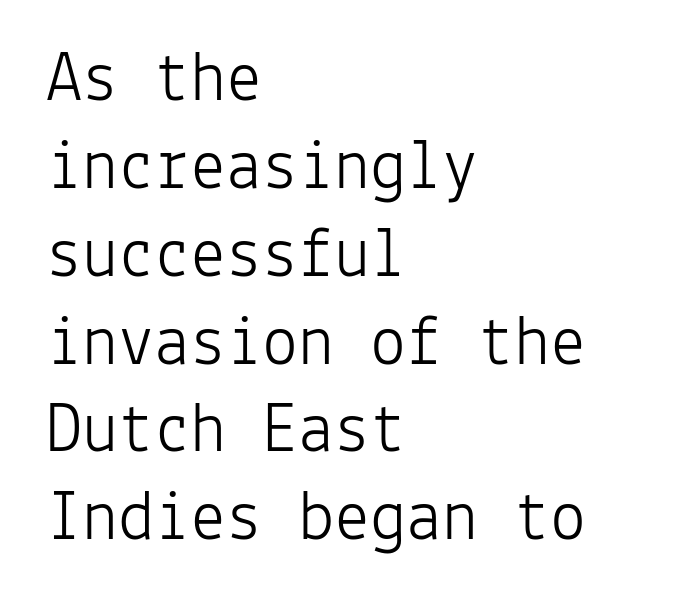
{"serif": "no", "italic": "no", "bold": "no", "weight": "light", "width": "normal", "stroke_contrast": "low", "x_height": "medium", "monospaced": "yes", "underline": "no", "align": "left", "line_spacing_ratio": 1.22, "letter_spacing": "normal", "letter_spacing_em": 0.0, "glyph_px": 72}
